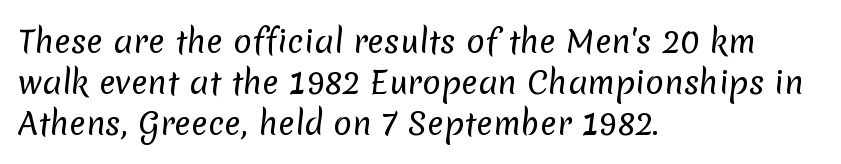
The image shows 31 px regular-weight sans-serif type; set left-aligned, normal line spacing (1.32x), normal letter spacing, not underlined; low stroke contrast and a medium x-height.
